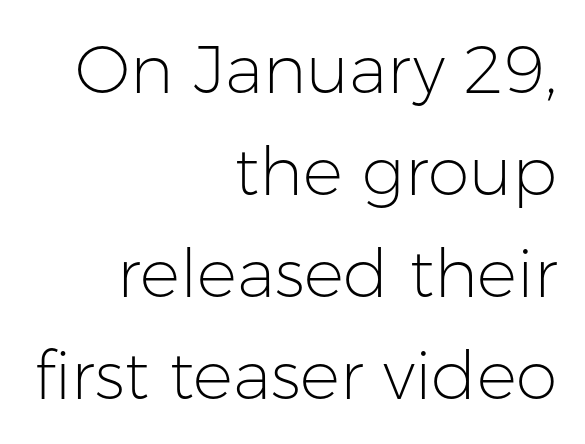
I'd call this a sans setting — the letters go barefoot. This sample has the flowing, uneven cadence of proportional lettering. The font's upright variant was chosen for this text. A typesetter would call this zero additional tracking.
